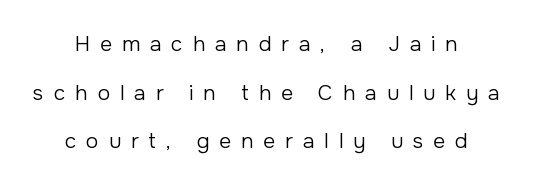
{"italic": "no", "bold": "no", "underline": "no", "line_spacing": "loose", "line_spacing_ratio": 2.32, "letter_spacing": "wide", "letter_spacing_em": 0.47, "glyph_px": 21}
